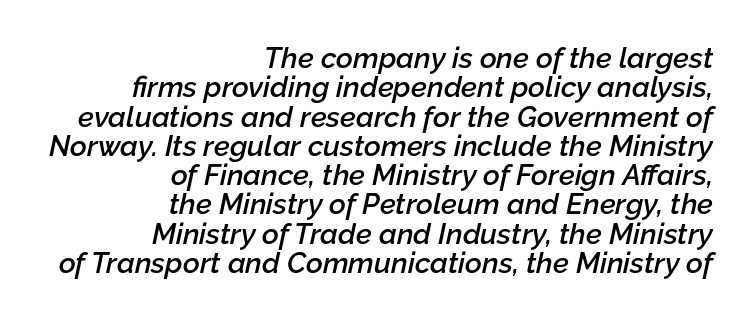
Character widths vary here, with narrow letters taking less room than wide ones. Short and long lines alike share a common ending point at right. Heft: intermediate — a semibold. Each new line begins almost immediately beneath the previous one.
